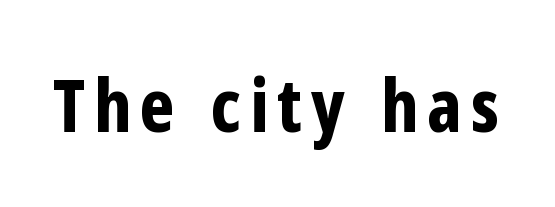
Q: Is the text bold? A: Yes.
Q: Is the text italic (slanted)? A: No, it is upright.
Q: Is the typeface a serif or a sans-serif typeface? A: Sans-serif.
Q: Is the text underlined? A: No.
Q: Width (condensed, normal, or wide)? A: Condensed.
Q: Stroke contrast? A: Low.
Q: x-height? A: Medium.
Q: Monospaced? A: No.
